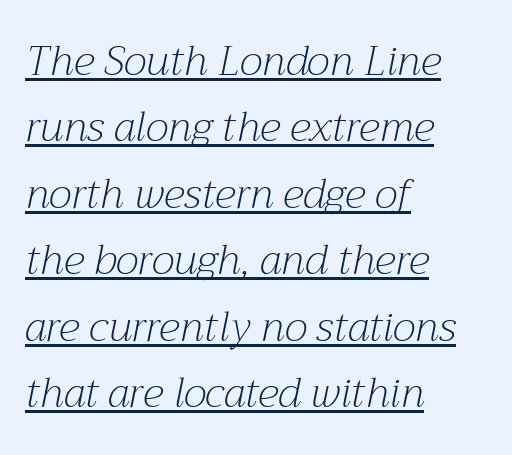
{"serif": "yes", "italic": "yes", "lean": "right", "slant_degrees": 12, "bold": "no", "weight": "light", "width": "normal", "stroke_contrast": "medium", "x_height": "medium", "monospaced": "no", "underline": "yes", "align": "left", "line_spacing": "normal", "line_spacing_ratio": 1.62, "letter_spacing": "normal", "letter_spacing_em": 0.0, "glyph_px": 41}
